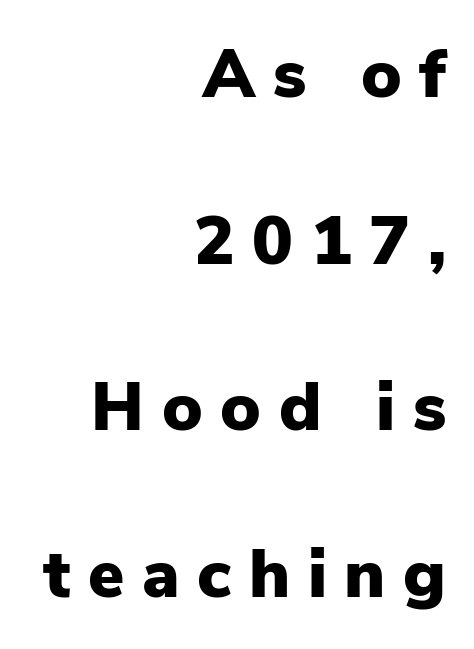
Students, observe: this is what heavily led, spacious text looks like. Ordinary non-slanted type is in use. Typeset ragged left — the right edge is the straight one. You could not count columns in this text — the font is proportionally spaced.
